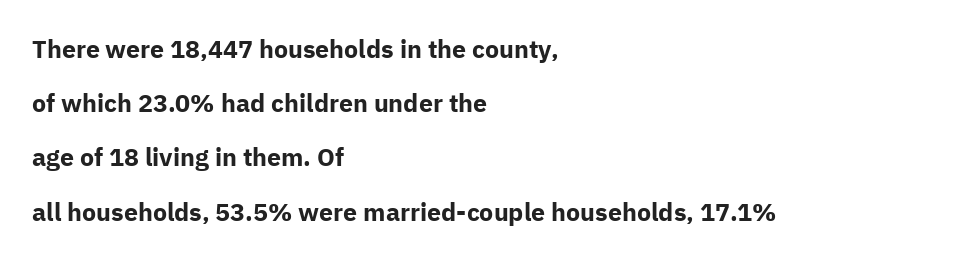
The image shows 25 px bold type, upright; set left-aligned, loose line spacing (2.17x), normal letter spacing, not underlined.
